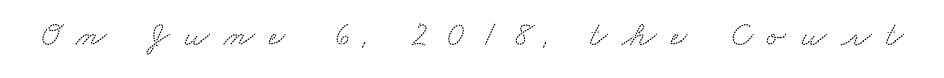
The image shows 35 px wide type; set unusually wide letter spacing (+0.42 em), not underlined; low stroke contrast and a small x-height.
